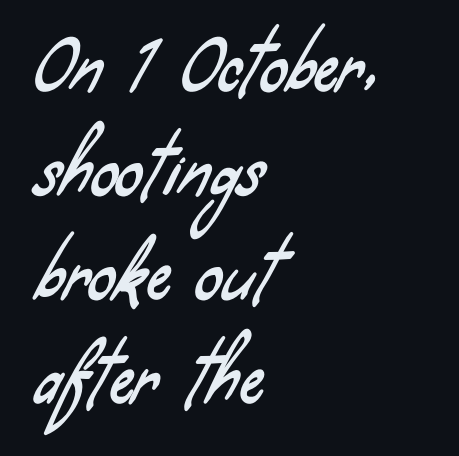
Q: Is the typeface a serif or a sans-serif typeface? A: Sans-serif.
Q: Is the text underlined? A: No.
Q: How is the paragraph aligned? A: Left-aligned.
Q: Is the spacing between letters normal or unusually wide? A: Normal.
Q: Is the spacing between lines tight, normal or loose? A: Normal.
Q: Width (condensed, normal, or wide)? A: Condensed.
Q: Stroke contrast? A: Low.
Q: x-height? A: Small.
Q: Monospaced? A: No.
